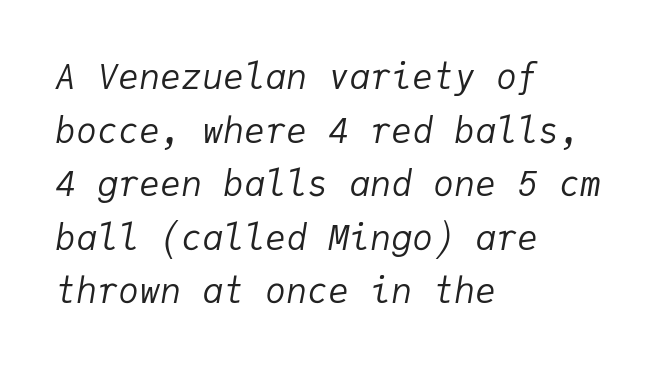
{"italic": "yes", "lean": "right", "slant_degrees": 9, "bold": "no", "weight": "regular", "width": "normal", "stroke_contrast": "low", "x_height": "medium", "monospaced": "yes", "underline": "no", "align": "left", "line_spacing": "normal", "line_spacing_ratio": 1.53, "letter_spacing": "normal", "letter_spacing_em": 0.0, "glyph_px": 35}
